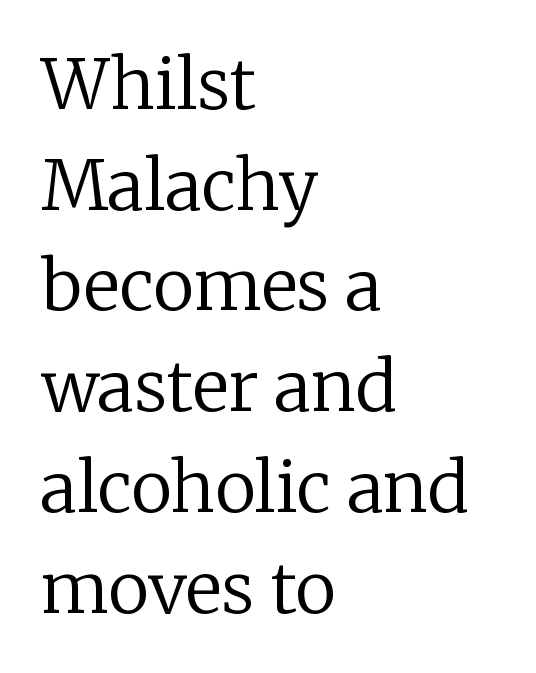
If you drew a line through each stem, it would be perfectly vertical. This rendering features lettering with no underline. This rendering uses left alignment, leaving the right contour irregular. Looks like regular typesetting: each glyph gets only the width it needs. Nothing heavy about these letters — not bold at all.
